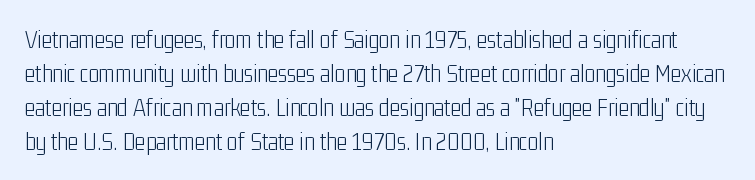
Q: Is the text bold? A: No.
Q: Is the text italic (slanted)? A: No, it is upright.
Q: Is the text underlined? A: No.
Q: How is the paragraph aligned? A: Left-aligned.
Q: Is the spacing between letters normal or unusually wide? A: Normal.
Q: Is the spacing between lines tight, normal or loose? A: Normal.
